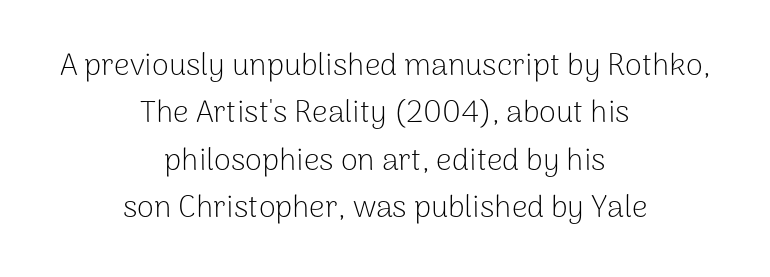
Q: Is the text bold? A: No.
Q: Is the text italic (slanted)? A: No, it is upright.
Q: Is the typeface a serif or a sans-serif typeface? A: Sans-serif.
Q: Is the text underlined? A: No.
Q: How is the paragraph aligned? A: Centered.
Q: Is the spacing between letters normal or unusually wide? A: Normal.
Q: Is the spacing between lines tight, normal or loose? A: Normal.
Q: Width (condensed, normal, or wide)? A: Normal.
Q: Stroke contrast? A: Low.
Q: x-height? A: Medium.
Q: Monospaced? A: No.
